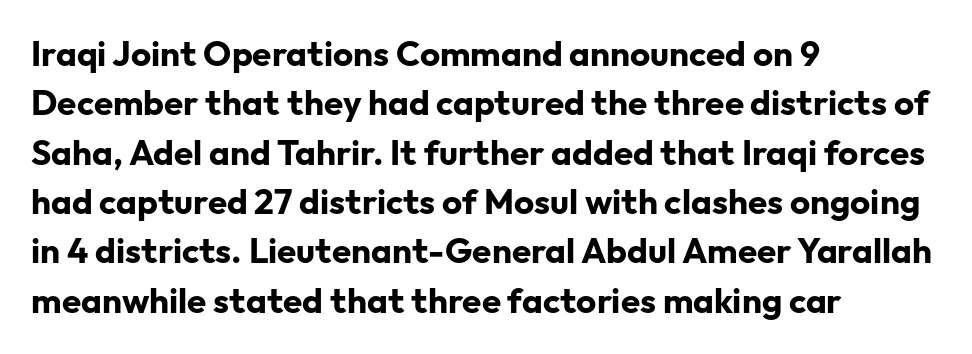
The setting favours the left margin, as ordinary paragraphs usually do. Quick note: not italic, upright. These lines sit exactly where default settings would place them. Check under the words: just untouched page. Varying glyph widths throughout — classic text-font behaviour. Is the type bold? Yes — the strokes are clearly thick and heavy.
